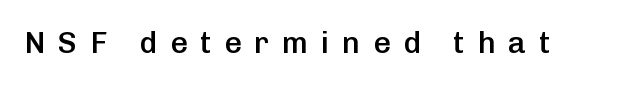
The text was rendered using a sans face with plain stroke endings. Looks like regular typesetting: each glyph gets only the width it needs. Tall strokes in this sample are plumb rather than angled. Caption: expanded tracking, letters set apart.
